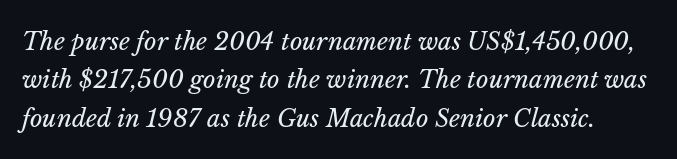
Q: Is the text bold? A: No.
Q: Is the text italic (slanted)? A: Yes, it leans right by about 14 degrees.
Q: Is the text underlined? A: No.
Q: Is the spacing between letters normal or unusually wide? A: Normal.
Q: Is the spacing between lines tight, normal or loose? A: Normal.
